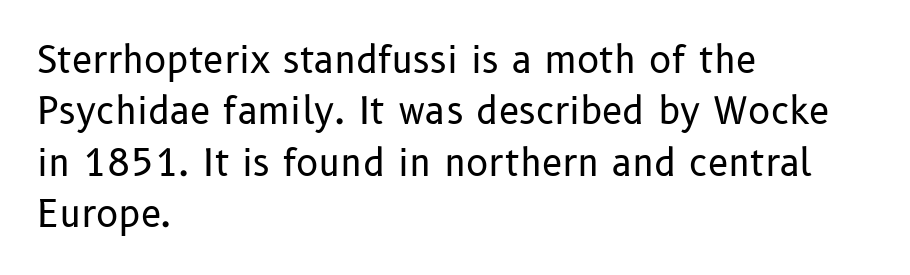
The typeface has the unassuming heft of standard copy or less. The lettering holds an erect, upright posture throughout. A normal amount of white space separates one row of letters from the next. Do the characters align in a grid? No, the font is proportional. Type style note: lacks serifs. The space directly below the letters is spotless.
